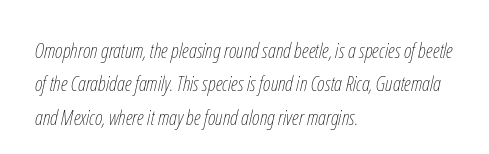
The image shows 21 px text type, italic (leaning right); set left-aligned, normal line spacing (1.59x), normal letter spacing, not underlined.
